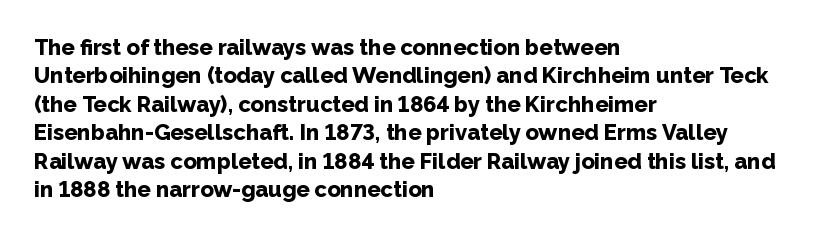
{"italic": "no", "bold": "yes", "underline": "no", "align": "left", "line_spacing": "normal", "line_spacing_ratio": 1.29, "letter_spacing": "normal", "letter_spacing_em": 0.0, "glyph_px": 22}
